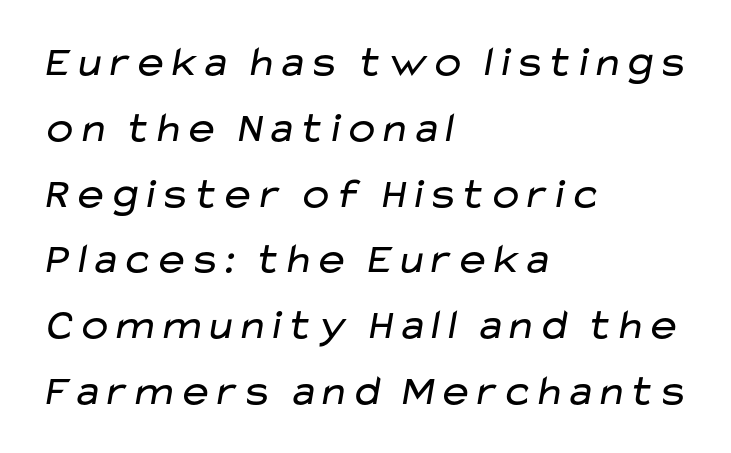
The paragraph has a hard left edge and a soft right edge. Examine the stroke ends and you'll find no serifs. Underline: absent. Leading matches the norm, producing a regular column. The tracking reads as untouched default to a designer's eye.
